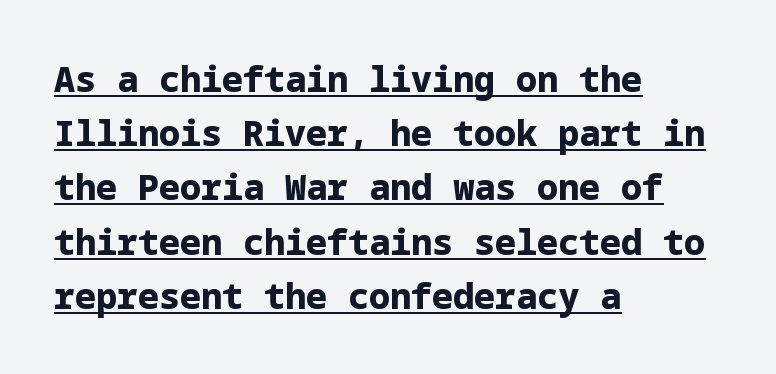
The image shows 35 px bold sans-serif type, upright; set left-aligned, normal line spacing (1.55x), normal letter spacing, underlined; low stroke contrast and a medium x-height.
